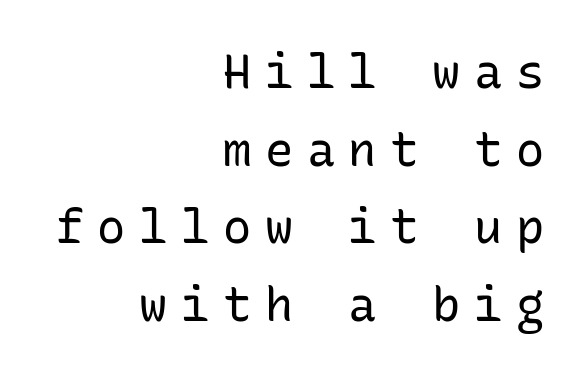
The image shows 47 px regular-weight sans-serif type, upright, monospaced; set right-aligned, normal line spacing (1.65x), unusually wide letter spacing (+0.29 em), not underlined; low stroke contrast and a medium x-height.
